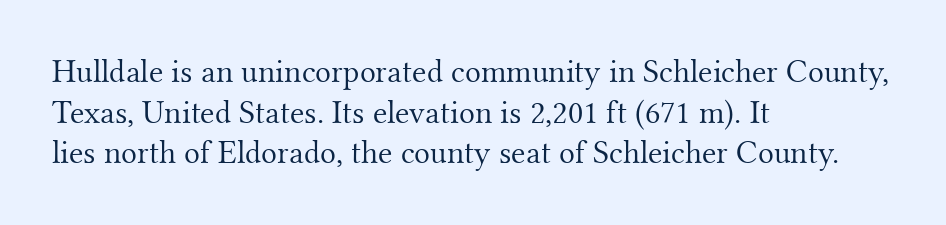
{"serif": "yes", "italic": "no", "bold": "no", "weight": "light", "width": "normal", "stroke_contrast": "medium", "x_height": "small", "monospaced": "no", "underline": "no", "align": "left", "line_spacing_ratio": 1.23, "letter_spacing": "normal", "letter_spacing_em": 0.0, "glyph_px": 33}
